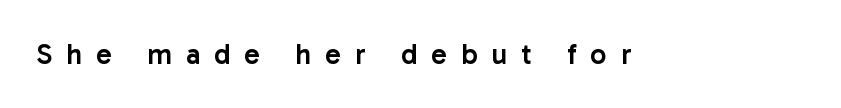
The image shows 29 px semibold sans-serif type, upright; set unusually wide letter spacing (+0.48 em), not underlined; low stroke contrast and a medium x-height.
